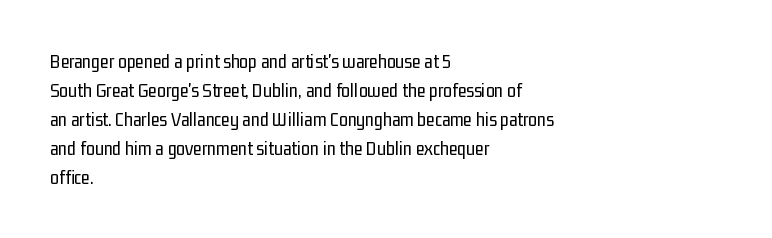
The image shows 20 px text type, upright; set left-aligned, normal line spacing (1.45x), normal letter spacing, not underlined.
